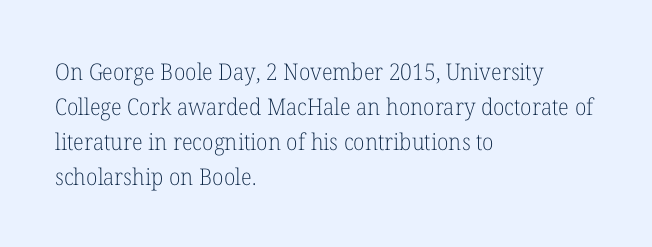
Weight: not bold — regular or lighter. The typesetter chose a ragged-right arrangement here. Each new line begins a customary step beneath the previous one. You could call the tracking neutral — neither tight nor loose. Only glyphs here, with clear space below each row. You can tell it's not italic because the verticals are truly vertical.
